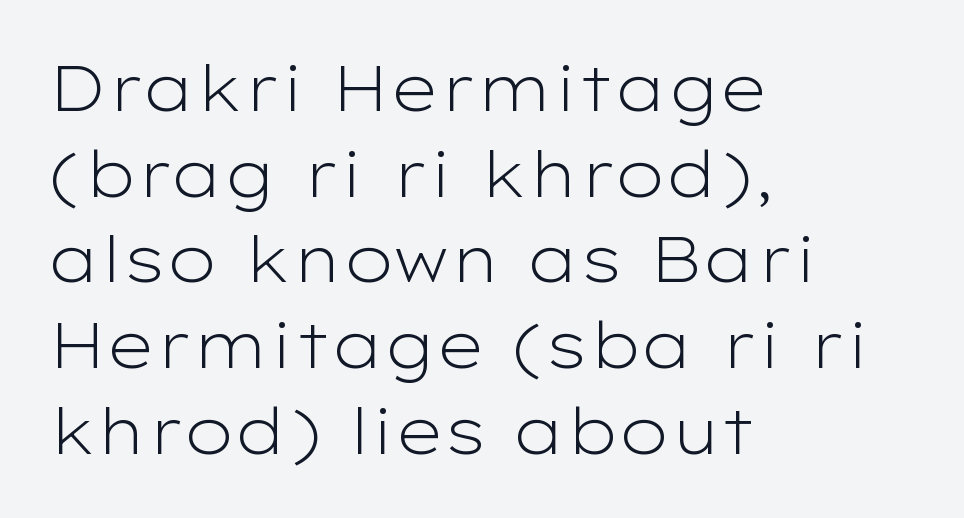
Q: Is the text bold? A: No.
Q: Is the text italic (slanted)? A: No, it is upright.
Q: Is the typeface a serif or a sans-serif typeface? A: Sans-serif.
Q: Is the text underlined? A: No.
Q: How is the paragraph aligned? A: Left-aligned.
Q: Is the spacing between letters normal or unusually wide? A: Normal.
Q: Is the spacing between lines tight, normal or loose? A: Normal.
Q: Width (condensed, normal, or wide)? A: Wide.
Q: Stroke contrast? A: Low.
Q: x-height? A: Medium.
Q: Monospaced? A: No.
